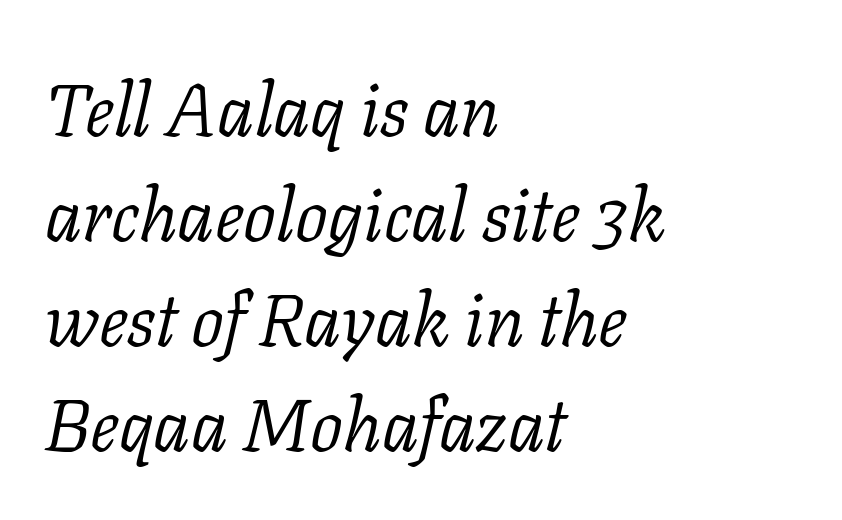
There's an unmistakable incline to the writing here. Each stroke keeps to a modest, everyday thickness or less. Varying glyph widths throughout — classic text-font behaviour. Here the glyphs are tracked normally, forming tight word shapes.
